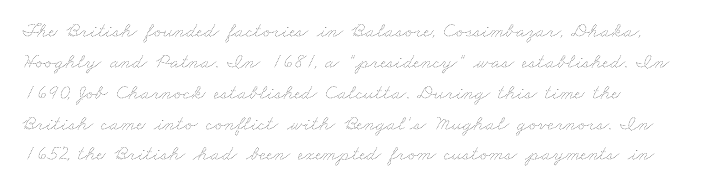
{"bold": "no", "underline": "no", "line_spacing": "normal", "line_spacing_ratio": 1.47, "letter_spacing": "normal", "letter_spacing_em": 0.0, "glyph_px": 21}
